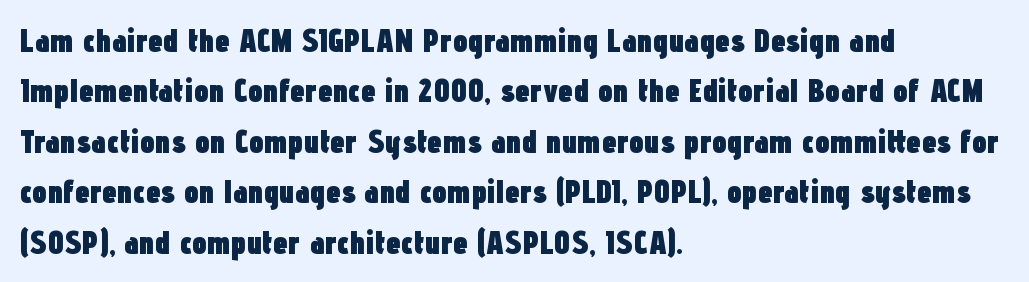
{"serif": "no", "italic": "no", "bold": "yes", "weight": "heavy", "width": "condensed", "stroke_contrast": "low", "x_height": "medium", "monospaced": "no", "underline": "no", "align": "left", "line_spacing": "normal", "line_spacing_ratio": 1.53, "letter_spacing": "normal", "letter_spacing_em": 0.0, "glyph_px": 33}
